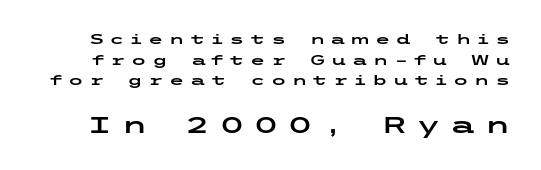
Glance below the letters and you will spot only blank space. Character size in the trailing block exceeds that of the leading block. Ascenders rise straight up at ninety degrees. The lines sit at an ordinary, default distance from one another. In terms of letterspacing, this is a distinctly airy, spread setting.
